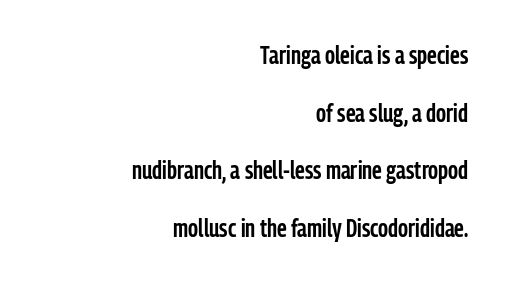
{"italic": "no", "bold": "semi", "underline": "no", "align": "right", "line_spacing": "loose", "line_spacing_ratio": 2.31, "letter_spacing": "normal", "letter_spacing_em": 0.0, "glyph_px": 25}
